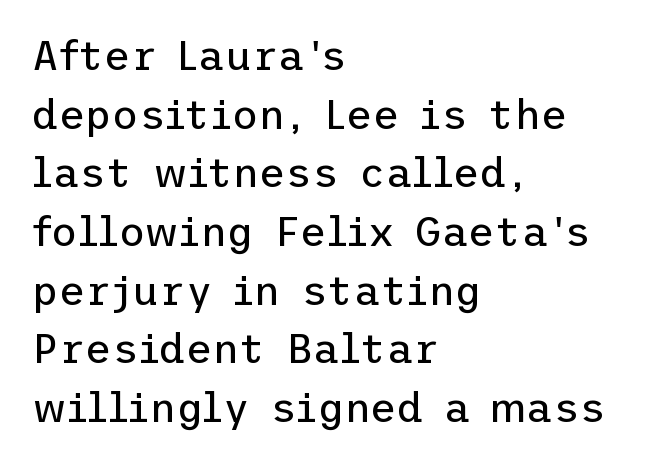
{"serif": "no", "italic": "no", "bold": "no", "weight": "regular", "width": "normal", "stroke_contrast": "low", "x_height": "medium", "underline": "no", "align": "left", "line_spacing": "normal", "line_spacing_ratio": 1.43, "letter_spacing": "normal", "letter_spacing_em": 0.0, "glyph_px": 41}
